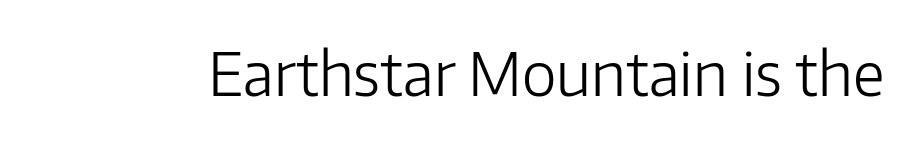
The image shows 59 px light sans-serif type, upright; set normal letter spacing, not underlined; low stroke contrast and a medium x-height.
